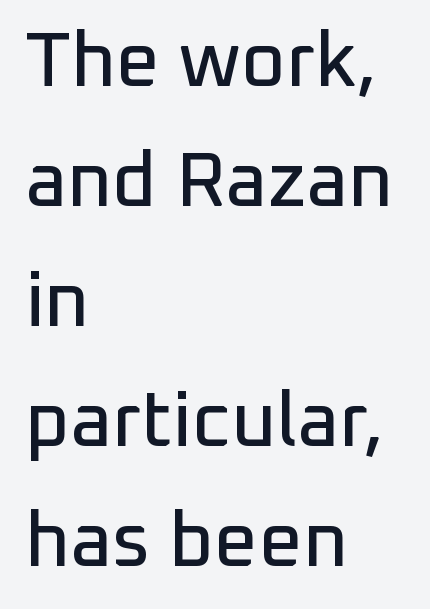
Serifs: no, the terminals of the letterforms are clean. Look at the tracking — it's just the regular setting, nothing added. Horizontally, the lines are justified to the leading edge only. Nope, not italic — everything's standing straight. Check the space under the baseline: it is left empty. If you measured baseline to baseline, you'd find a middling distance.
